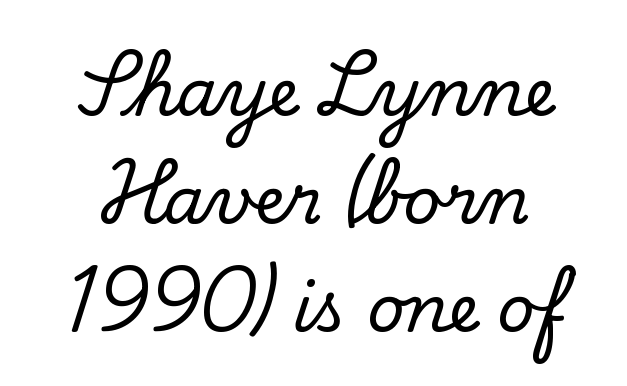
The image shows 65 px serif type; set centered, normal line spacing (1.66x), normal letter spacing, not underlined; low stroke contrast and a small x-height.
